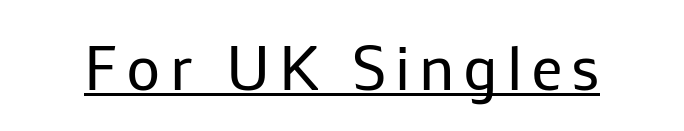
Vertical strokes here are truly vertical. Think standard paragraph weight, or any step lighter than that. You can see a thin bar hugging the bottom of the glyphs. Spacing verdict: proportional, widths tailored to each character. Note: no serifs on the glyphs.
